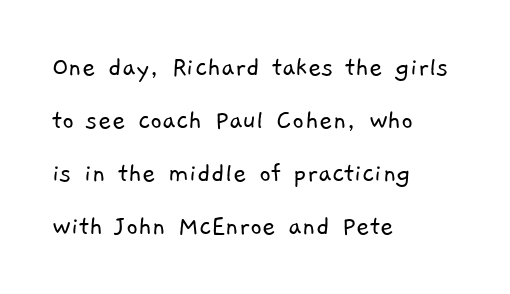
Q: Is the text bold? A: No.
Q: Is the typeface a serif or a sans-serif typeface? A: Sans-serif.
Q: Is the text underlined? A: No.
Q: How is the paragraph aligned? A: Left-aligned.
Q: Is the spacing between letters normal or unusually wide? A: Normal.
Q: Width (condensed, normal, or wide)? A: Normal.
Q: Stroke contrast? A: Low.
Q: x-height? A: Medium.
Q: Monospaced? A: No.
